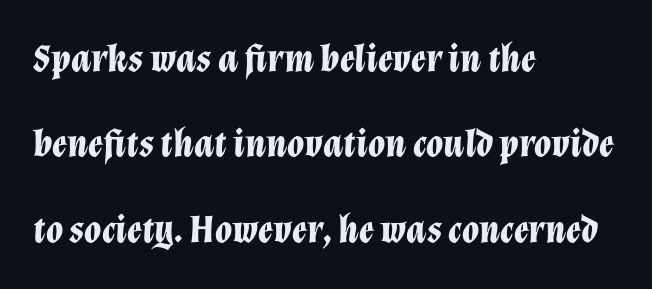
Set as a true bold cut, around the 700 mark. Check the space under the baseline: it is left empty. This rendering uses left alignment, leaving the right contour irregular. Words appear dense and cohesive because spacing is normal.
